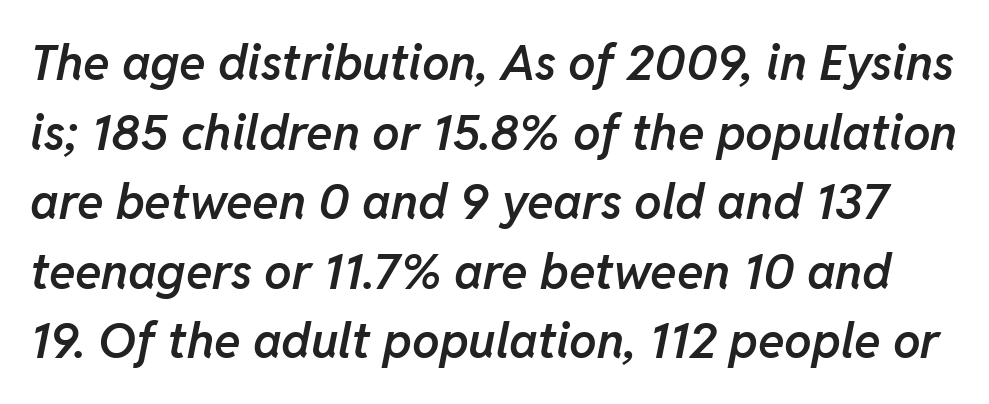
The image shows 49 px semibold type, italic (leaning right); set normal line spacing (1.42x), normal letter spacing, not underlined; low stroke contrast and a medium x-height.
